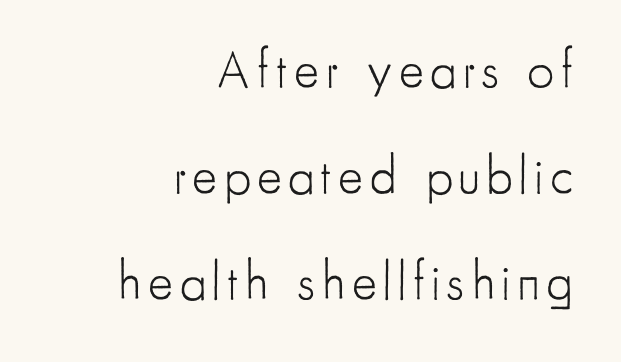
The image shows 53 px light, condensed sans-serif type, upright; set right-aligned, loose line spacing (2.0x), not underlined; low stroke contrast and a small x-height.
